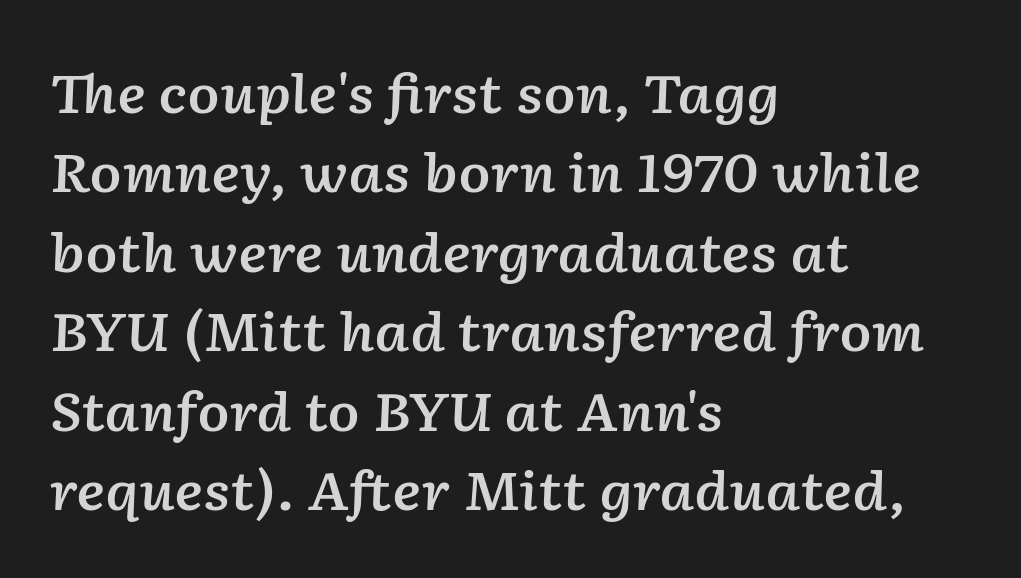
{"italic": "yes", "lean": "right", "slant_degrees": 2, "bold": "semi", "weight": "semibold", "width": "normal", "stroke_contrast": "low", "x_height": "medium", "monospaced": "no", "underline": "no", "align": "left", "line_spacing": "normal", "line_spacing_ratio": 1.5, "letter_spacing": "normal", "letter_spacing_em": 0.0, "glyph_px": 53}
